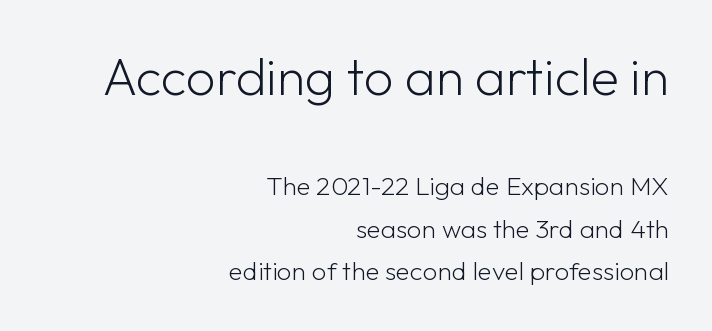
Q: Is the text bold? A: No.
Q: Is the text italic (slanted)? A: No, it is upright.
Q: Is the typeface a serif or a sans-serif typeface? A: Sans-serif.
Q: Is the text underlined? A: No.
Q: How is the paragraph aligned? A: Right-aligned.
Q: Is the spacing between letters normal or unusually wide? A: Normal.
Q: Is the spacing between lines tight, normal or loose? A: Normal.
Q: Which block of text is set in a larger size, the first (top) or the second (bottom)? A: The first (top) one.
Q: Width (condensed, normal, or wide)? A: Normal.
Q: Stroke contrast? A: Low.
Q: x-height? A: Medium.
Q: Monospaced? A: No.
